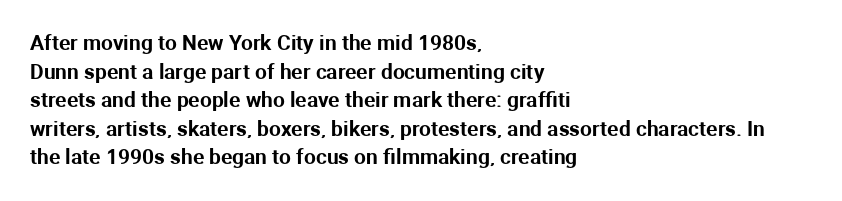
The image shows 21 px text type, upright; set left-aligned, normal line spacing (1.36x), normal letter spacing, not underlined.
